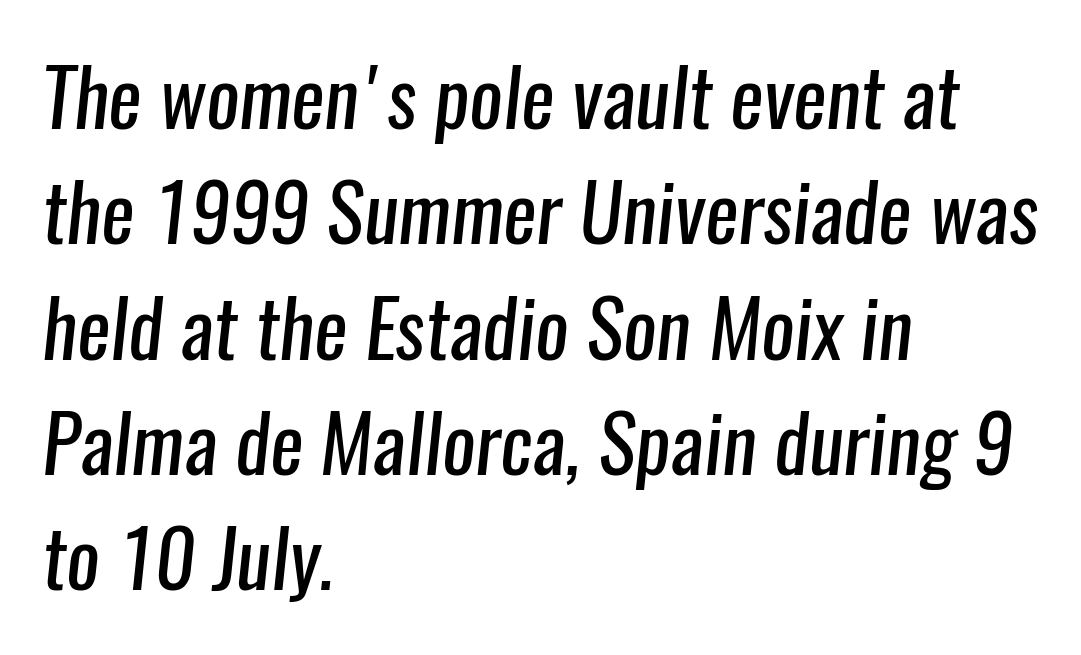
Has an underline been added? It has not. What kind of face is this? One without serifs — a sans. Horizontally, the lines are justified to the leading edge only. The vertical gap from one line to the next is medium. Heaviness? Minimal to ordinary, like unemphasized prose. Inter-character spacing is left at the font's built-in metrics.
